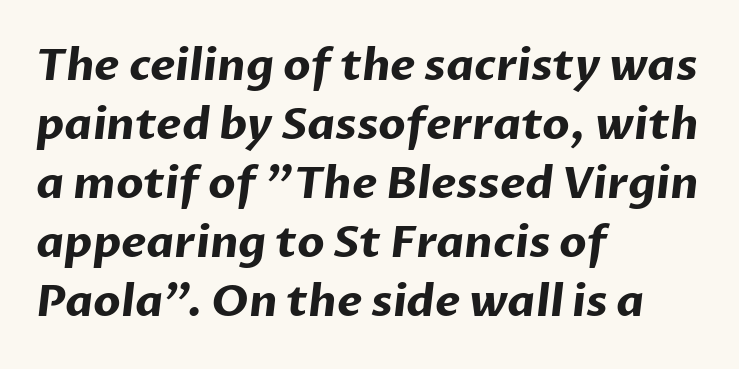
Q: Is the text bold? A: Yes.
Q: Is the typeface a serif or a sans-serif typeface? A: Sans-serif.
Q: Is the text underlined? A: No.
Q: How is the paragraph aligned? A: Left-aligned.
Q: Is the spacing between letters normal or unusually wide? A: Normal.
Q: Is the spacing between lines tight, normal or loose? A: Normal.
Q: Width (condensed, normal, or wide)? A: Normal.
Q: Stroke contrast? A: Low.
Q: x-height? A: Medium.
Q: Monospaced? A: No.
